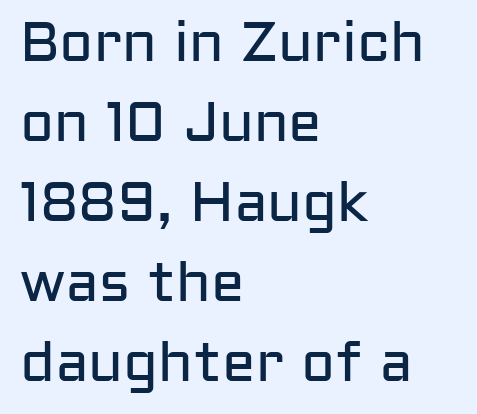
The image shows 56 px regular-weight sans-serif type, upright; set left-aligned, normal line spacing (1.43x), normal letter spacing, not underlined; low stroke contrast and a medium x-height.
